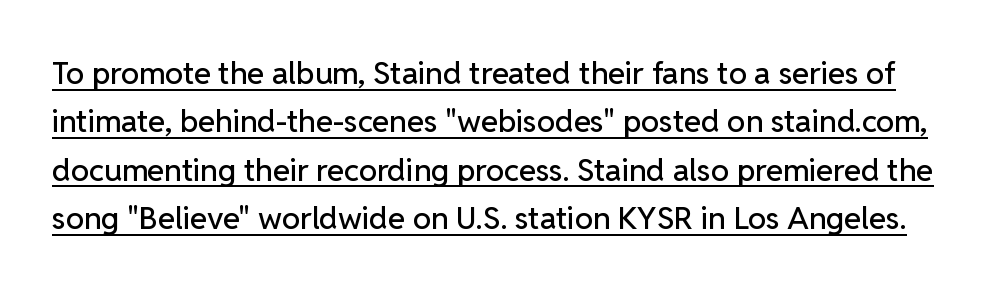
The image shows 31 px sans-serif type, upright; set normal line spacing (1.56x), normal letter spacing, underlined; low stroke contrast and a medium x-height.
